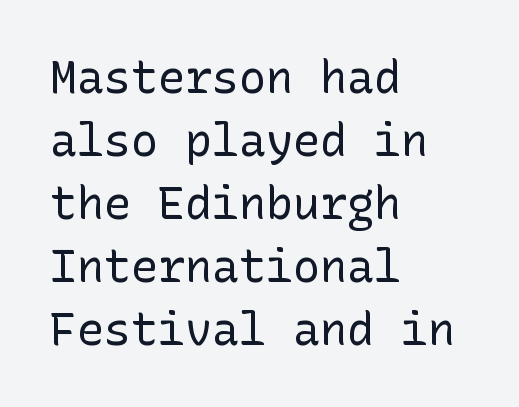
Q: Is the text bold? A: No.
Q: Is the text italic (slanted)? A: No, it is upright.
Q: Is the typeface a serif or a sans-serif typeface? A: Sans-serif.
Q: Is the text underlined? A: No.
Q: How is the paragraph aligned? A: Left-aligned.
Q: Is the spacing between letters normal or unusually wide? A: Normal.
Q: Is the spacing between lines tight, normal or loose? A: Normal.
Q: Width (condensed, normal, or wide)? A: Normal.
Q: Stroke contrast? A: Low.
Q: x-height? A: Medium.
